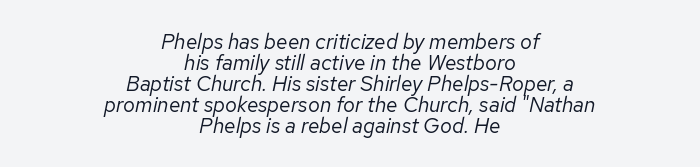
Q: Is the text bold? A: No.
Q: Is the text italic (slanted)? A: Yes, it leans right by about 12 degrees.
Q: Is the text underlined? A: No.
Q: How is the paragraph aligned? A: Centered.
Q: Is the spacing between letters normal or unusually wide? A: Normal.
Q: Is the spacing between lines tight, normal or loose? A: Tight.
